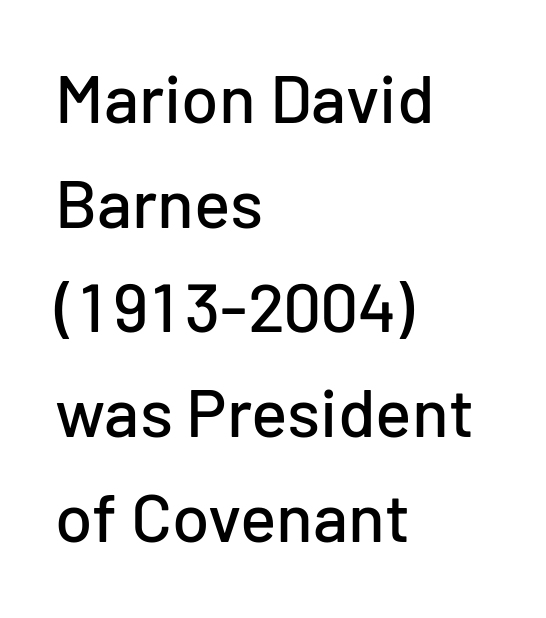
Q: Is the text italic (slanted)? A: No, it is upright.
Q: Is the typeface a serif or a sans-serif typeface? A: Sans-serif.
Q: Is the text underlined? A: No.
Q: How is the paragraph aligned? A: Left-aligned.
Q: Is the spacing between letters normal or unusually wide? A: Normal.
Q: Is the spacing between lines tight, normal or loose? A: Normal.
Q: Width (condensed, normal, or wide)? A: Normal.
Q: Stroke contrast? A: Low.
Q: x-height? A: Medium.
Q: Monospaced? A: No.
